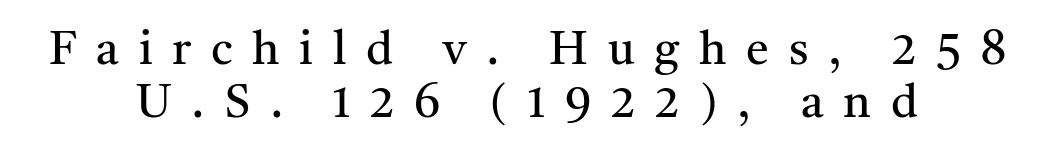
Q: Is the text bold? A: No.
Q: Is the text italic (slanted)? A: No, it is upright.
Q: Is the typeface a serif or a sans-serif typeface? A: Serif.
Q: Is the text underlined? A: No.
Q: How is the paragraph aligned? A: Centered.
Q: Is the spacing between letters normal or unusually wide? A: Unusually wide.
Q: Width (condensed, normal, or wide)? A: Normal.
Q: Stroke contrast? A: Medium.
Q: x-height? A: Medium.
Q: Monospaced? A: No.
